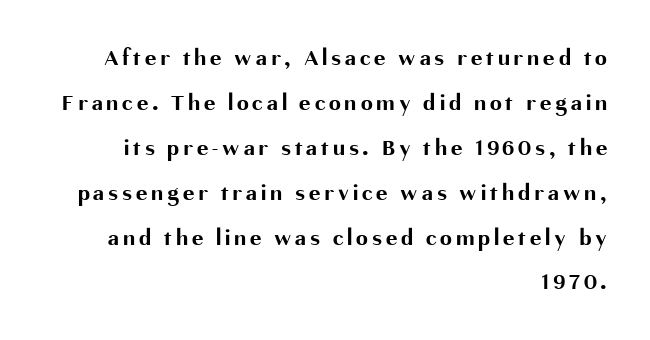
Q: Is the text bold? A: Yes.
Q: Is the text italic (slanted)? A: No, it is upright.
Q: Is the text underlined? A: No.
Q: How is the paragraph aligned? A: Right-aligned.
